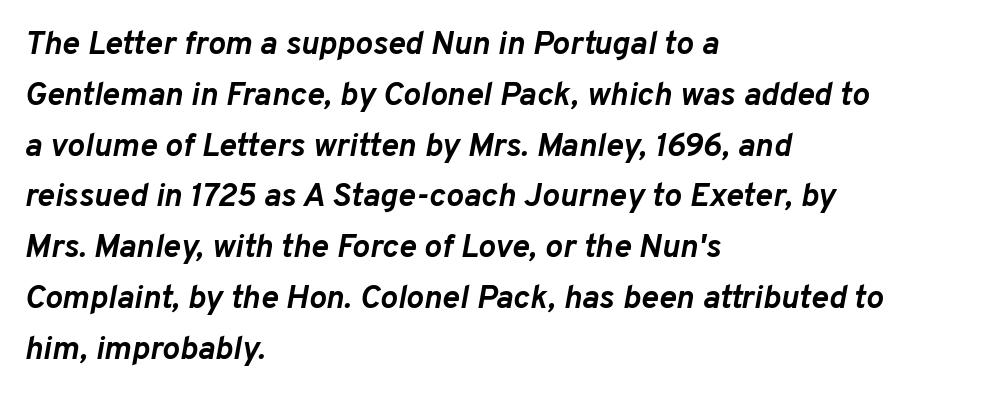
Pretty heavy lettering here — definitely bold. This sample uses plain, unmodified letter spacing. Looking at the ascenders, they clearly lean. Underlining? Definitely not there. Quick note: interline space is typical. Varying glyph widths throughout — classic text-font behaviour.
